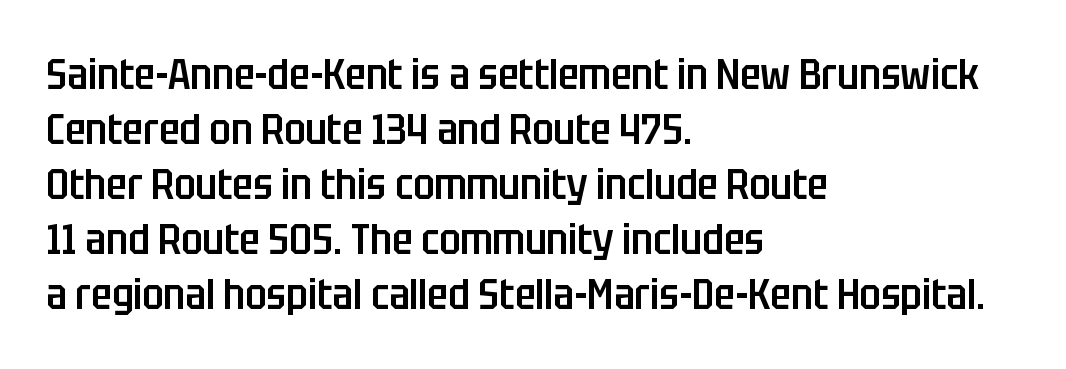
Q: Is the text bold? A: Semi-bold.
Q: Is the text italic (slanted)? A: No, it is upright.
Q: Is the typeface a serif or a sans-serif typeface? A: Sans-serif.
Q: Is the text underlined? A: No.
Q: How is the paragraph aligned? A: Left-aligned.
Q: Is the spacing between letters normal or unusually wide? A: Normal.
Q: Is the spacing between lines tight, normal or loose? A: Normal.
Q: Width (condensed, normal, or wide)? A: Condensed.
Q: Stroke contrast? A: Low.
Q: x-height? A: Large.
Q: Monospaced? A: No.
